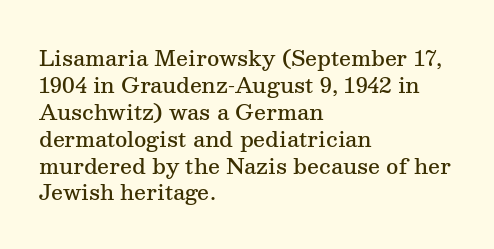
Q: Is the text bold? A: Semi-bold.
Q: Is the text italic (slanted)? A: No, it is upright.
Q: Is the text underlined? A: No.
Q: How is the paragraph aligned? A: Left-aligned.
Q: Is the spacing between letters normal or unusually wide? A: Normal.
Q: Is the spacing between lines tight, normal or loose? A: Normal.
